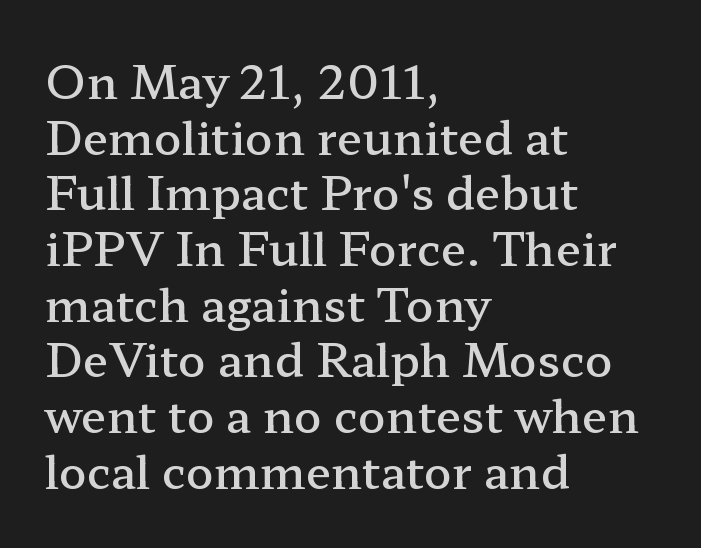
Q: Is the text bold? A: Semi-bold.
Q: Is the text italic (slanted)? A: No, it is upright.
Q: Is the typeface a serif or a sans-serif typeface? A: Serif.
Q: Is the text underlined? A: No.
Q: How is the paragraph aligned? A: Left-aligned.
Q: Is the spacing between letters normal or unusually wide? A: Normal.
Q: Width (condensed, normal, or wide)? A: Wide.
Q: Stroke contrast? A: Low.
Q: x-height? A: Medium.
Q: Monospaced? A: No.
